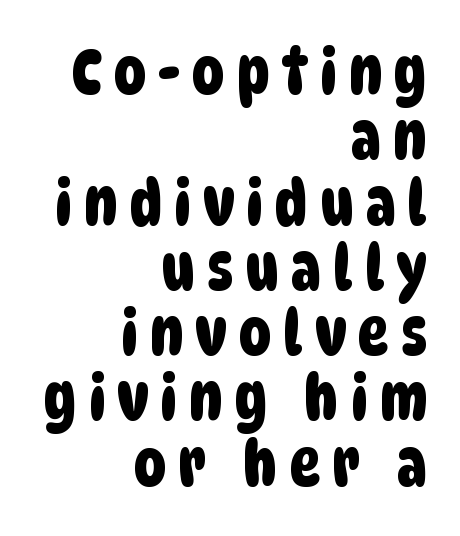
The image shows 64 px condensed sans-serif type; set right-aligned, tight line spacing (1.02x), not underlined; low stroke contrast and a large x-height.
